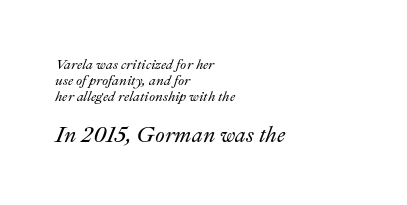
Q: Is the text italic (slanted)? A: Yes, it leans right by about 22 degrees.
Q: Is the text underlined? A: No.
Q: How is the paragraph aligned? A: Left-aligned.
Q: Is the spacing between letters normal or unusually wide? A: Normal.
Q: Which block of text is set in a larger size, the first (top) or the second (bottom)? A: The second (bottom) one.
